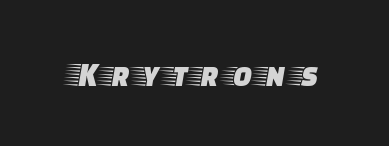
{"serif": "yes", "width": "wide", "stroke_contrast": "low", "x_height": "large", "monospaced": "no", "underline": "no", "glyph_px": 35}
